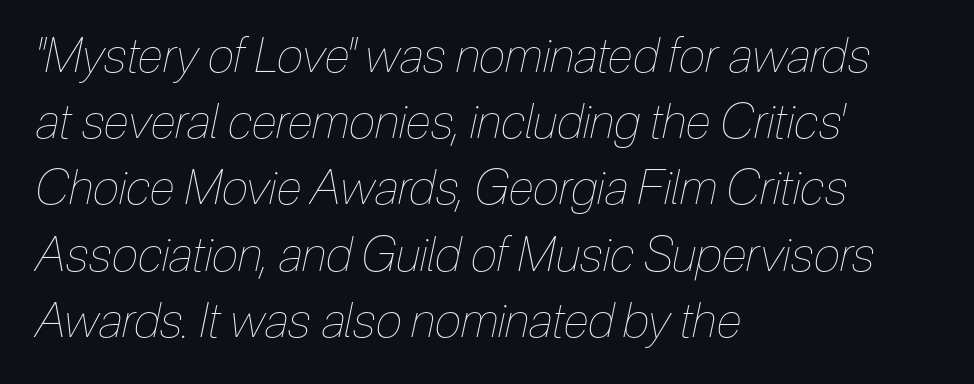
Q: Is the text bold? A: No.
Q: Is the text italic (slanted)? A: Yes, it leans right by about 12 degrees.
Q: Is the text underlined? A: No.
Q: How is the paragraph aligned? A: Left-aligned.
Q: Is the spacing between letters normal or unusually wide? A: Normal.
Q: Is the spacing between lines tight, normal or loose? A: Normal.
Q: Width (condensed, normal, or wide)? A: Condensed.
Q: Stroke contrast? A: Low.
Q: x-height? A: Medium.
Q: Monospaced? A: No.
